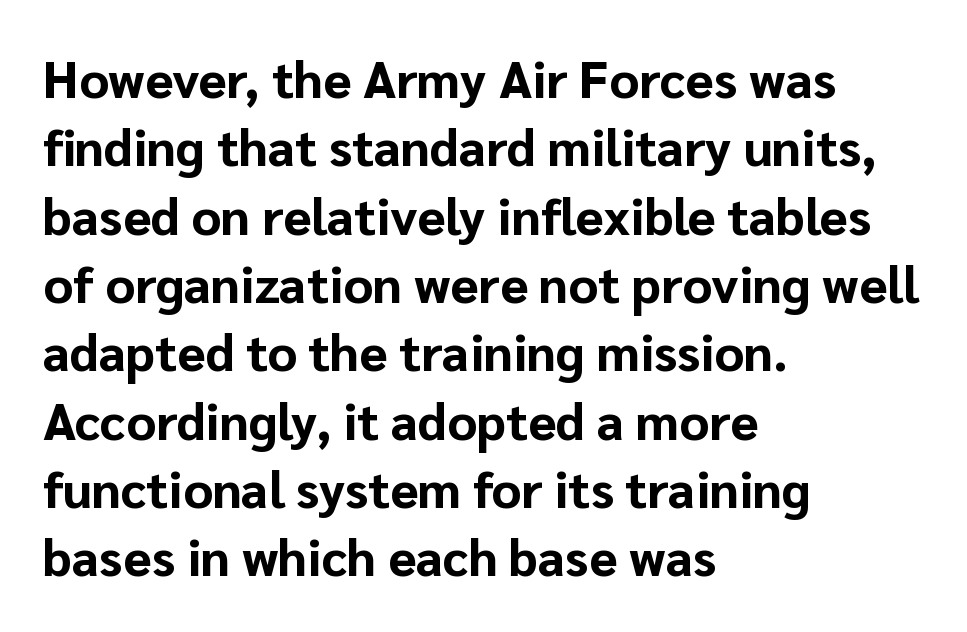
The image shows 51 px bold sans-serif type, upright; set left-aligned, normal line spacing (1.34x), normal letter spacing, not underlined; low stroke contrast and a medium x-height.
